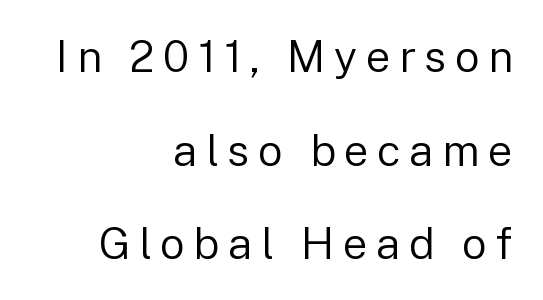
Vertical spacing — loose. Posture: straight, roman, zero tilt. Character widths vary here, with narrow letters taking less room than wide ones. The face looks like a standard text weight, possibly lighter.
